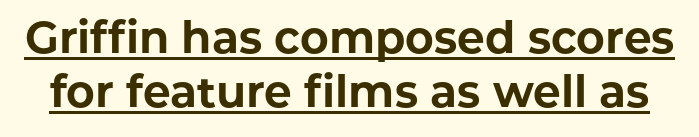
The image shows 44 px bold sans-serif type, upright; set line spacing 1.23x, normal letter spacing, underlined; low stroke contrast and a medium x-height.
